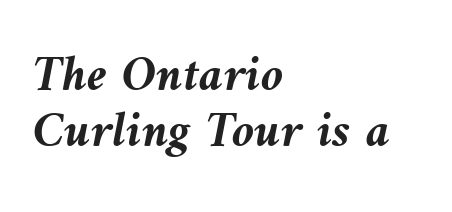
On the weight axis this lands at bold, roughly 700. The designer dialed line spacing down below the default. The passage shown is typed in a proportional face where columns would drift. Posture: slanted. Letter spacing: default.
